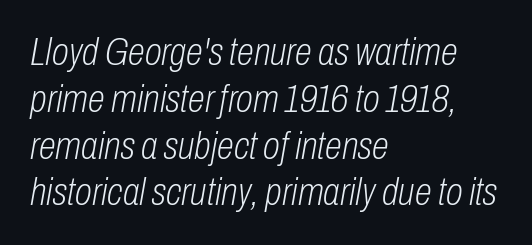
The image shows 39 px light, condensed type, italic (leaning right); set left-aligned, line spacing 1.2x, normal letter spacing, not underlined; low stroke contrast and a medium x-height.
